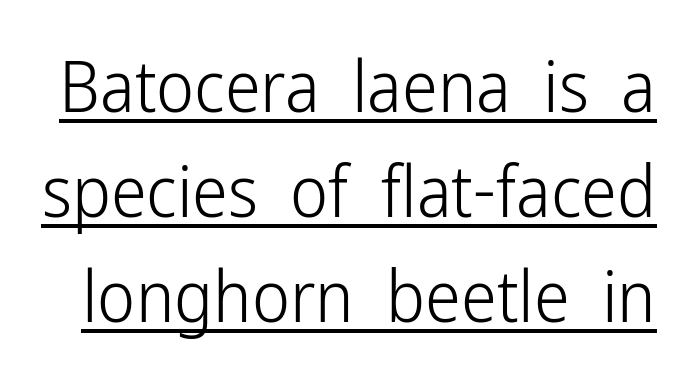
Q: Is the text bold? A: No.
Q: Is the text italic (slanted)? A: No, it is upright.
Q: Is the typeface a serif or a sans-serif typeface? A: Sans-serif.
Q: Is the text underlined? A: Yes.
Q: Is the spacing between letters normal or unusually wide? A: Normal.
Q: Is the spacing between lines tight, normal or loose? A: Normal.
Q: Width (condensed, normal, or wide)? A: Condensed.
Q: Stroke contrast? A: Low.
Q: x-height? A: Medium.
Q: Monospaced? A: No.
